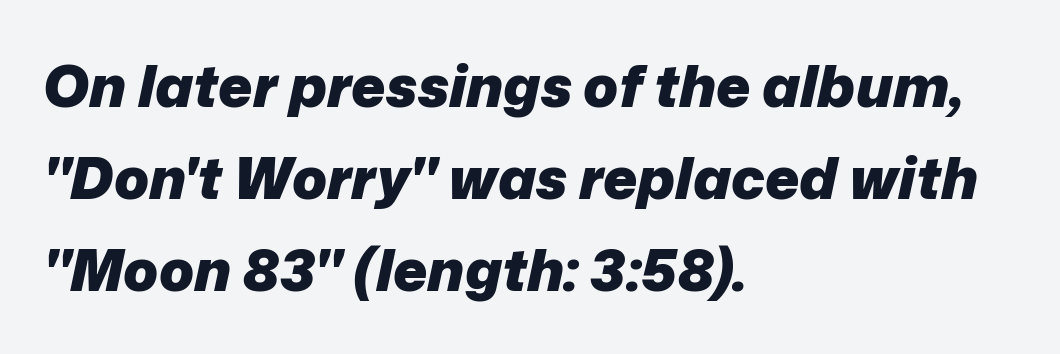
The image shows 58 px heavy type, italic (leaning right); set left-aligned, normal line spacing (1.59x), normal letter spacing, not underlined; low stroke contrast and a medium x-height.
